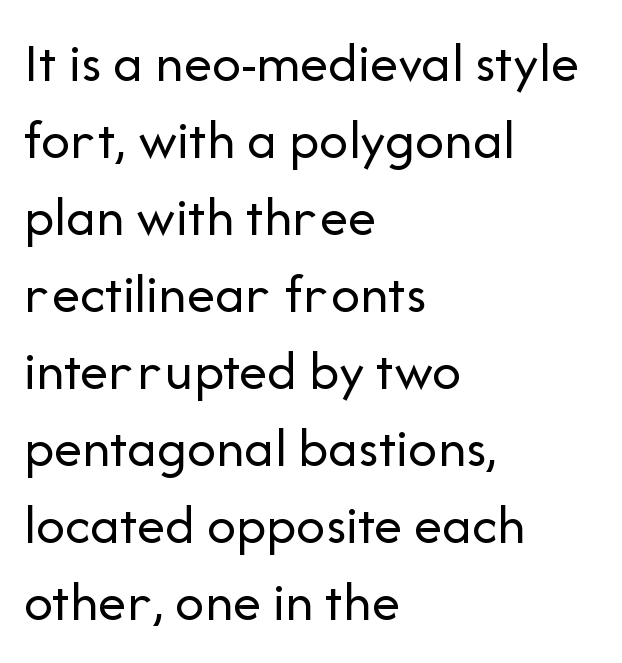
{"serif": "no", "italic": "no", "bold": "no", "weight": "regular", "width": "normal", "stroke_contrast": "low", "x_height": "medium", "monospaced": "no", "underline": "no", "align": "left", "line_spacing": "normal", "line_spacing_ratio": 1.35, "letter_spacing": "normal", "letter_spacing_em": 0.0, "glyph_px": 57}
